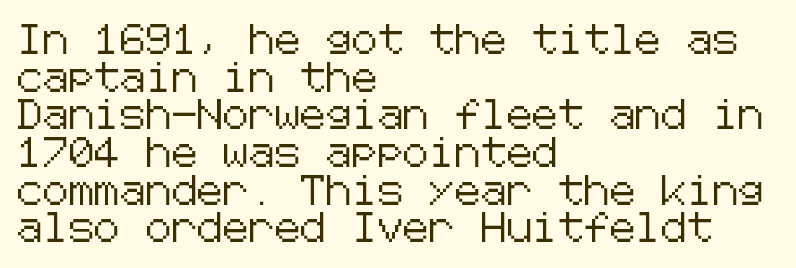
{"serif": "no", "italic": "no", "width": "normal", "stroke_contrast": "low", "x_height": "medium", "underline": "no", "align": "left", "line_spacing": "normal", "line_spacing_ratio": 1.3, "letter_spacing": "normal", "letter_spacing_em": 0.0, "glyph_px": 29}
